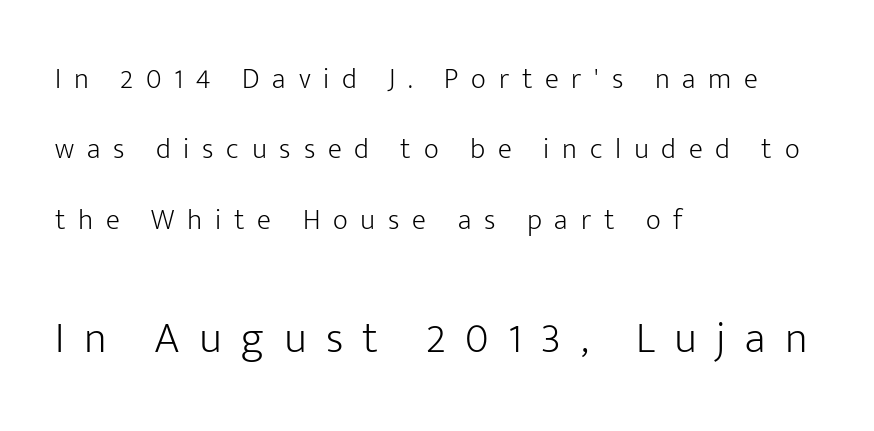
The image shows 44 px light sans-serif type, upright; set left-aligned, loose line spacing (2.43x), unusually wide letter spacing (+0.44 em), not underlined; the second (bottom) block is 1.52x larger; low stroke contrast and a medium x-height.
